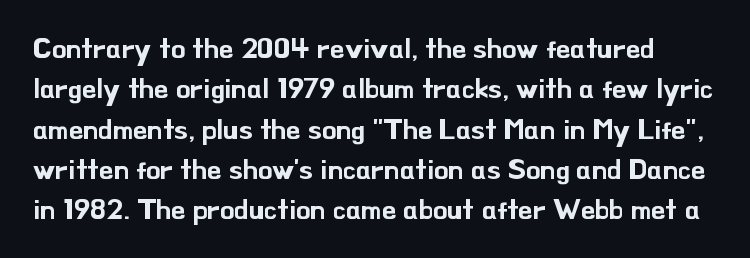
The image shows 29 px sans-serif type, upright; set normal line spacing (1.39x), normal letter spacing, not underlined; low stroke contrast and a small x-height.
